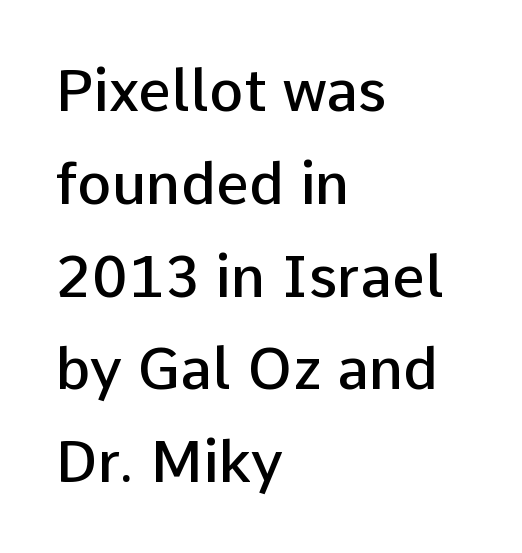
Layout note: lines flush left. A bare baseline throughout the passage. Every letter is mildly thick-stroked: semibold rather than bold. A typesetter would call this proportional, since set widths differ per character.
